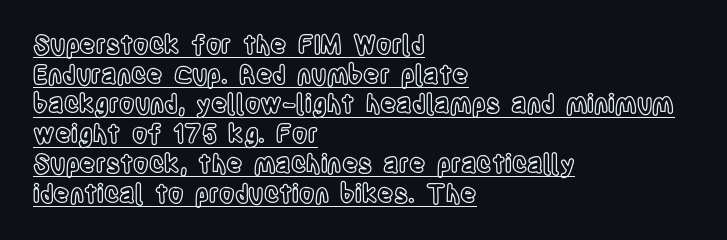
The image shows 25 px text type, upright; set left-aligned, line spacing 1.19x, normal letter spacing, underlined.
